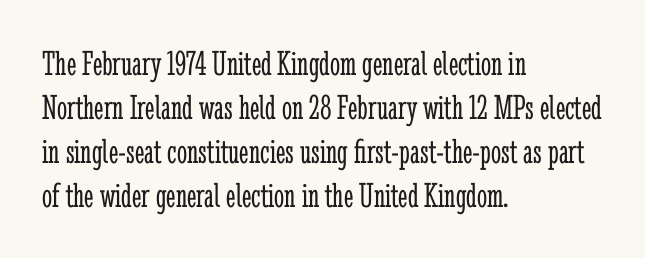
{"serif": "yes", "italic": "no", "bold": "no", "weight": "light", "width": "condensed", "stroke_contrast": "low", "x_height": "medium", "monospaced": "no", "underline": "no", "align": "left", "line_spacing_ratio": 1.22, "letter_spacing": "normal", "letter_spacing_em": 0.0, "glyph_px": 36}
